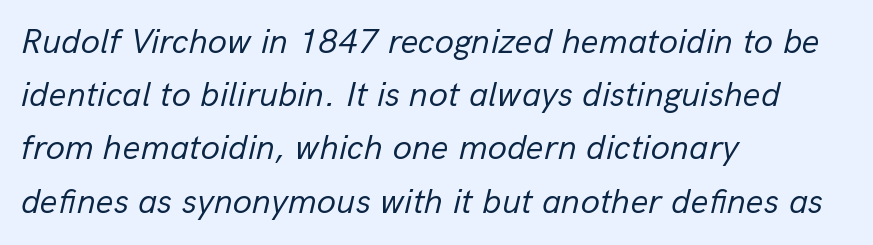
The image shows 35 px regular-weight type, italic (leaning right); set left-aligned, normal line spacing (1.52x), normal letter spacing, not underlined; low stroke contrast and a medium x-height.
